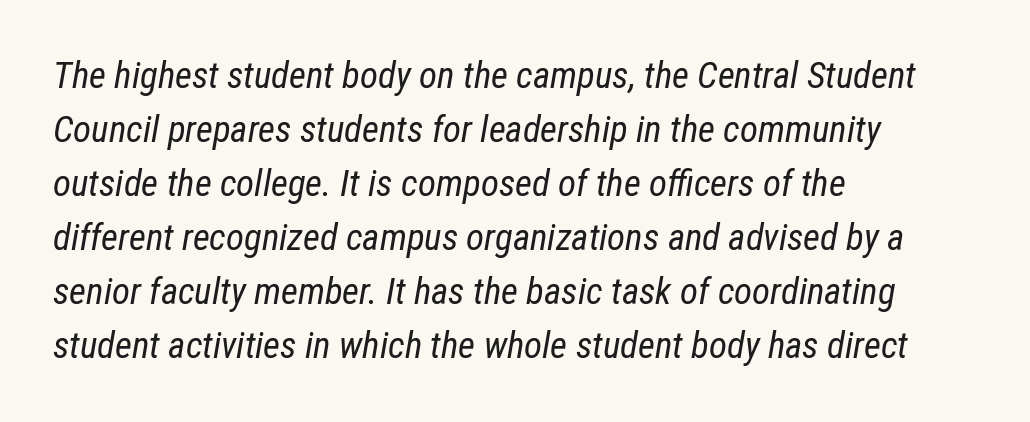
Notice how the stems are inclined rather than vertical — that's the hallmark of italics. Observe the ordinary spacing: letters are neighbours, not strangers. The face looks like a standard text weight, possibly lighter. Nobody drew a line under any word here. Line starts are locked; line ends wander. A typesetter would call this proportional, since set widths differ per character.
